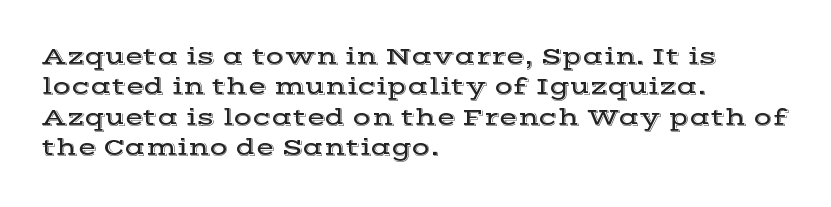
{"italic": "no", "underline": "no", "align": "left", "line_spacing": "normal", "line_spacing_ratio": 1.27, "letter_spacing": "normal", "letter_spacing_em": 0.0, "glyph_px": 24}
